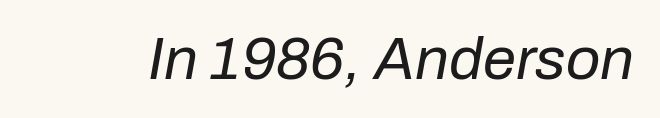
Q: Is the text bold? A: No.
Q: Is the text italic (slanted)? A: Yes, it leans right by about 10 degrees.
Q: Is the text underlined? A: No.
Q: Is the spacing between letters normal or unusually wide? A: Normal.
Q: Width (condensed, normal, or wide)? A: Normal.
Q: Stroke contrast? A: Low.
Q: x-height? A: Medium.
Q: Monospaced? A: No.
